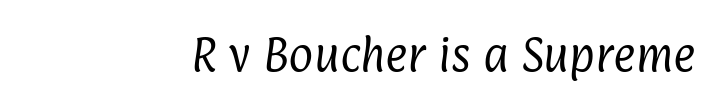
{"serif": "no", "bold": "no", "weight": "regular", "width": "condensed", "stroke_contrast": "low", "x_height": "medium", "monospaced": "no", "underline": "no", "letter_spacing": "normal", "letter_spacing_em": 0.0, "glyph_px": 38}
